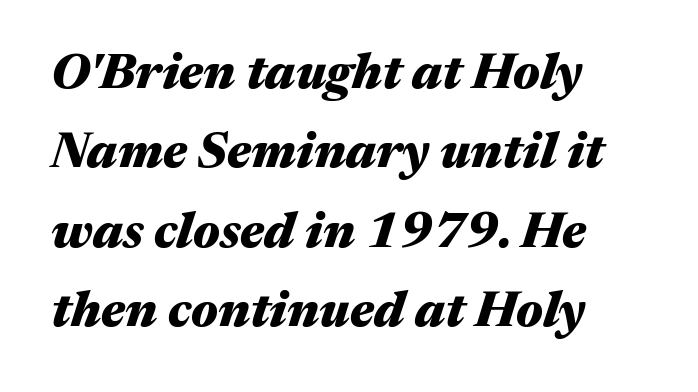
The image shows 50 px heavy, wide type, italic (leaning right); set left-aligned, normal line spacing (1.59x), normal letter spacing, not underlined; medium stroke contrast and a medium x-height.
